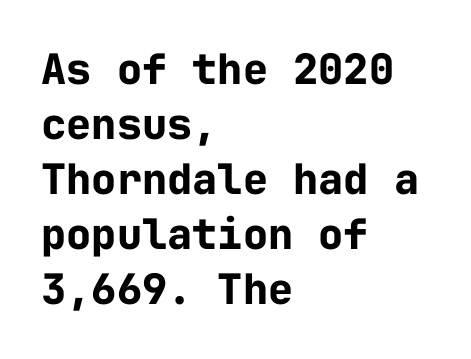
The image shows 42 px bold sans-serif type, upright, monospaced; set left-aligned, normal line spacing (1.31x), normal letter spacing, not underlined; low stroke contrast and a medium x-height.
